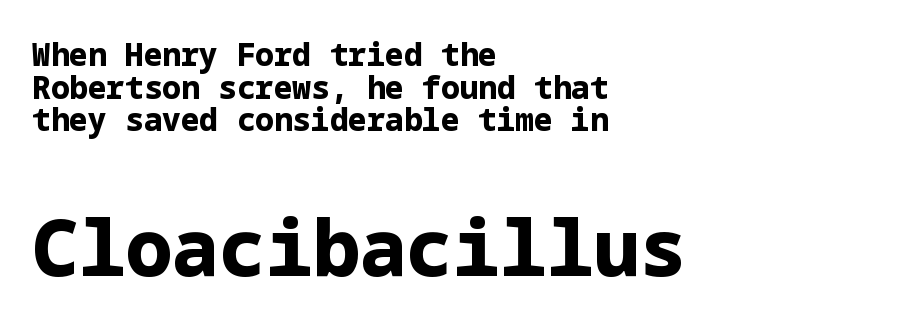
{"serif": "no", "italic": "no", "bold": "yes", "weight": "bold", "width": "normal", "stroke_contrast": "low", "x_height": "medium", "underline": "no", "align": "left", "line_spacing": "tight", "line_spacing_ratio": 1.05, "letter_spacing": "normal", "letter_spacing_em": 0.0, "larger_block": "second", "size_ratio": 2.52, "glyph_px": 78}
